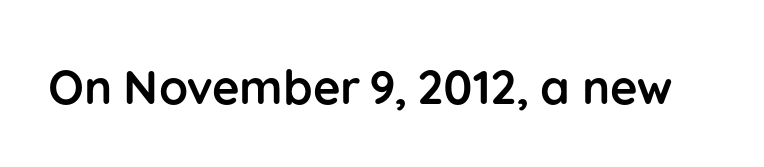
Tracking value appears to be zero — textbook default spacing. Bare-footed words on every line. Think of a printed novel: that variable character pitch is what you see here. Are there feet on the stems? There aren't — it's a sans. Pretty heavy lettering here — definitely bold.
